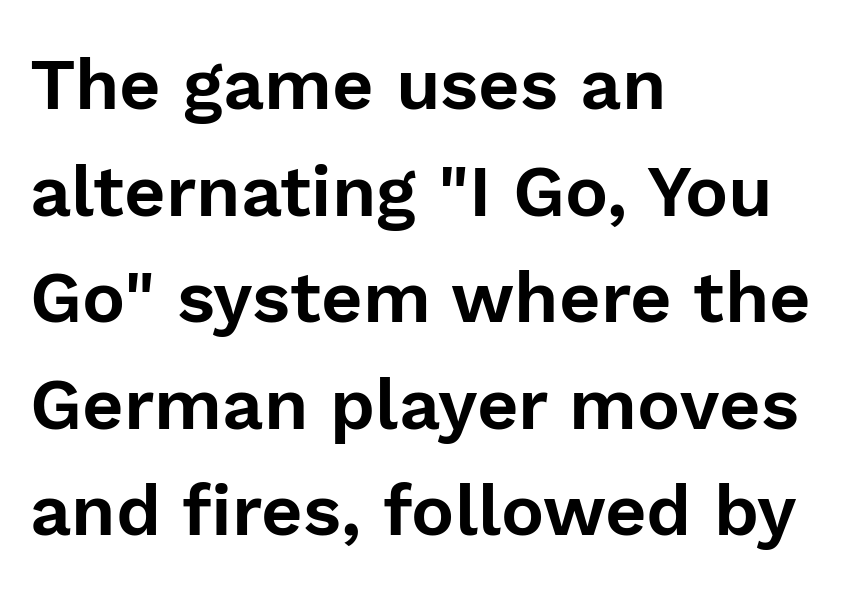
{"serif": "no", "italic": "no", "width": "normal", "stroke_contrast": "low", "x_height": "medium", "monospaced": "no", "underline": "no", "align": "left", "line_spacing": "normal", "line_spacing_ratio": 1.48, "letter_spacing": "normal", "letter_spacing_em": 0.0, "glyph_px": 72}
